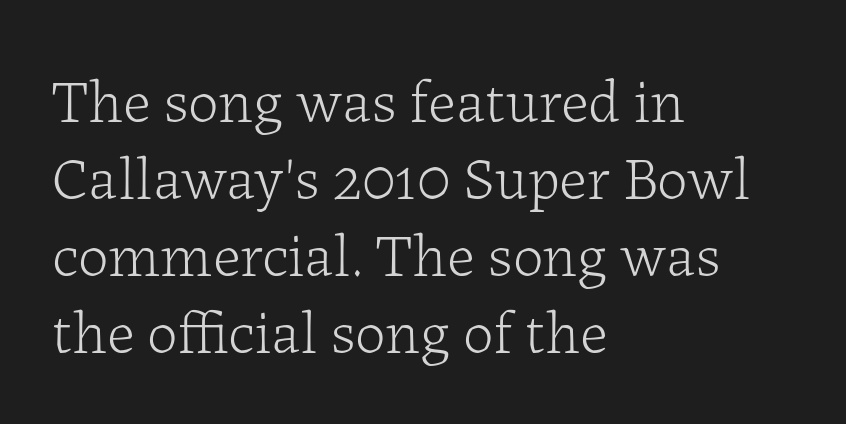
Q: Is the text bold? A: No.
Q: Is the text italic (slanted)? A: No, it is upright.
Q: Is the typeface a serif or a sans-serif typeface? A: Serif.
Q: Is the text underlined? A: No.
Q: How is the paragraph aligned? A: Left-aligned.
Q: Is the spacing between letters normal or unusually wide? A: Normal.
Q: Is the spacing between lines tight, normal or loose? A: Normal.
Q: Width (condensed, normal, or wide)? A: Normal.
Q: Stroke contrast? A: Low.
Q: x-height? A: Medium.
Q: Monospaced? A: No.
